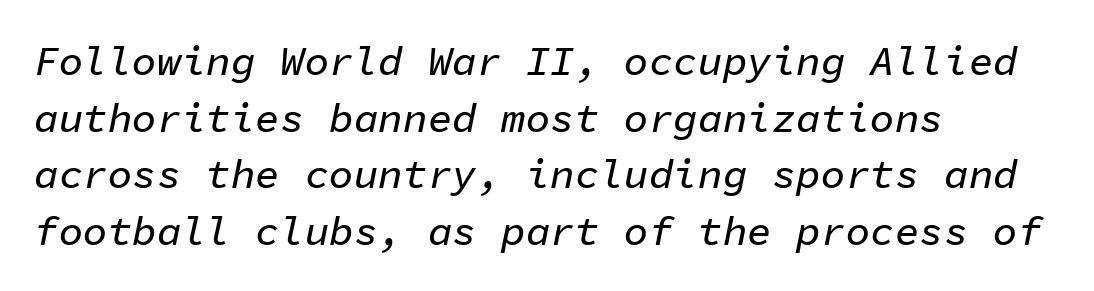
{"italic": "yes", "lean": "right", "slant_degrees": 11, "width": "normal", "stroke_contrast": "low", "x_height": "medium", "monospaced": "yes", "underline": "no", "align": "left", "line_spacing": "normal", "line_spacing_ratio": 1.38, "letter_spacing": "normal", "letter_spacing_em": 0.0, "glyph_px": 41}
